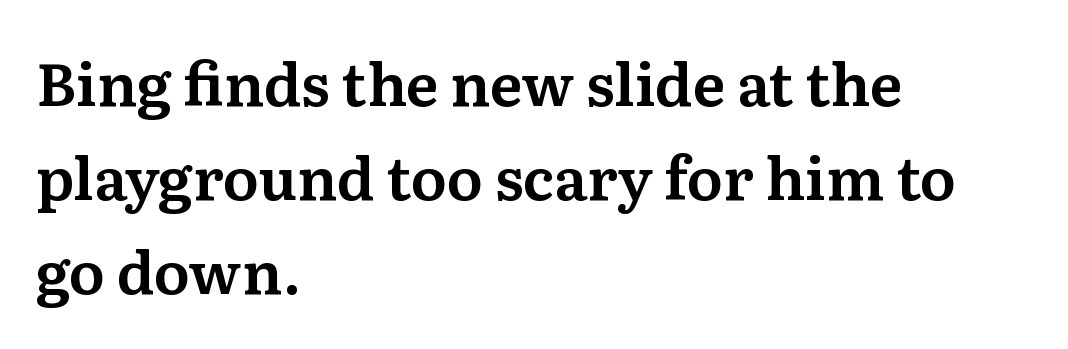
The image shows 59 px serif type, upright; set left-aligned, normal line spacing (1.59x), normal letter spacing, not underlined; medium stroke contrast and a medium x-height.
